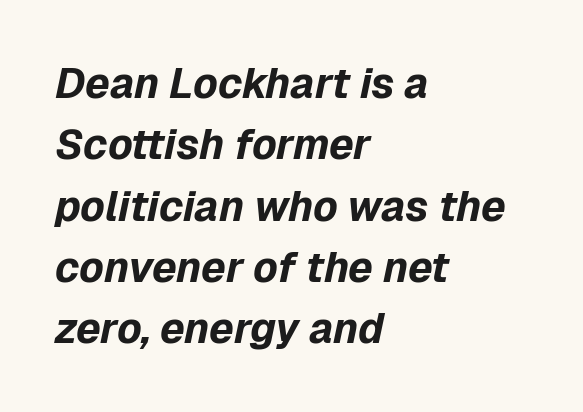
The foot of each line stays bare and open. Set as a true bold cut, around the 700 mark. The letters sit at their default tracking, neither squeezed nor spread. This sample has the flowing, uneven cadence of proportional lettering. These lines are set flush left with a ragged right edge. Tall strokes in this sample are angled rather than plumb.
